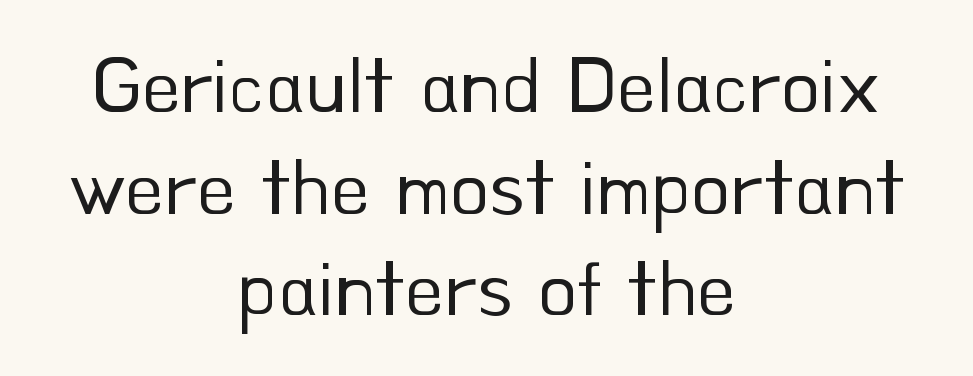
{"serif": "no", "italic": "no", "bold": "no", "weight": "regular", "width": "normal", "stroke_contrast": "low", "x_height": "small", "monospaced": "no", "underline": "no", "align": "center", "line_spacing": "normal", "line_spacing_ratio": 1.27, "letter_spacing": "normal", "letter_spacing_em": 0.0, "glyph_px": 80}
